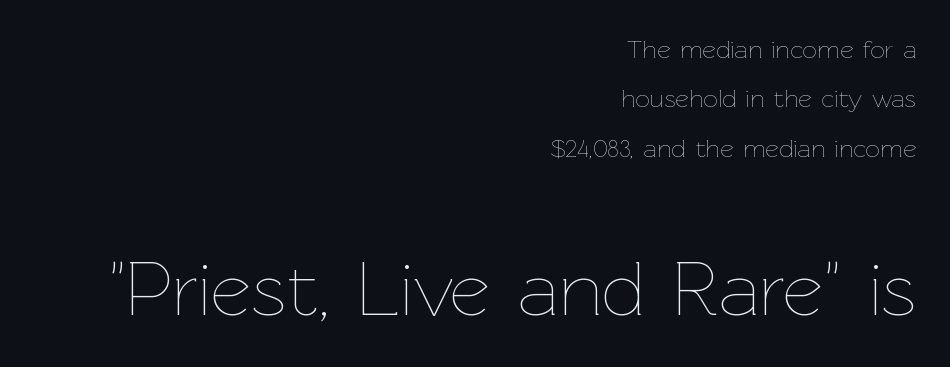
{"italic": "no", "bold": "no", "weight": "thin", "width": "normal", "stroke_contrast": "low", "x_height": "medium", "monospaced": "no", "underline": "no", "align": "right", "line_spacing": "loose", "line_spacing_ratio": 1.9, "letter_spacing": "normal", "letter_spacing_em": 0.0, "larger_block": "second", "size_ratio": 3.0, "glyph_px": 78}
